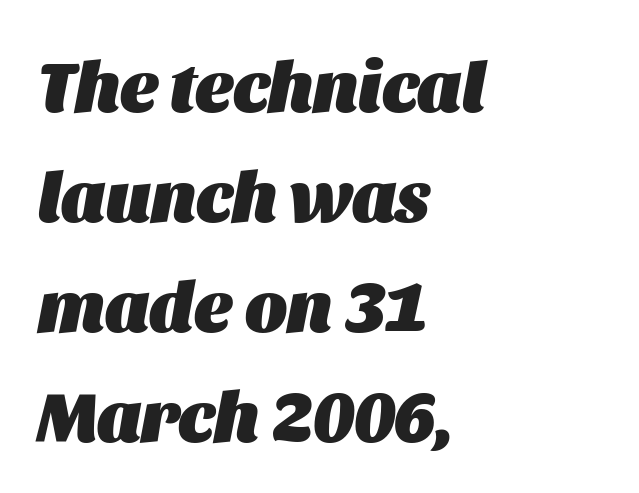
Nobody touched the tracking dial on this one. The face used here has the dense, thick strokes of a bold. The string is rendered with underlining switched off. Regular leading. The whole block is typeset with a tilt.
